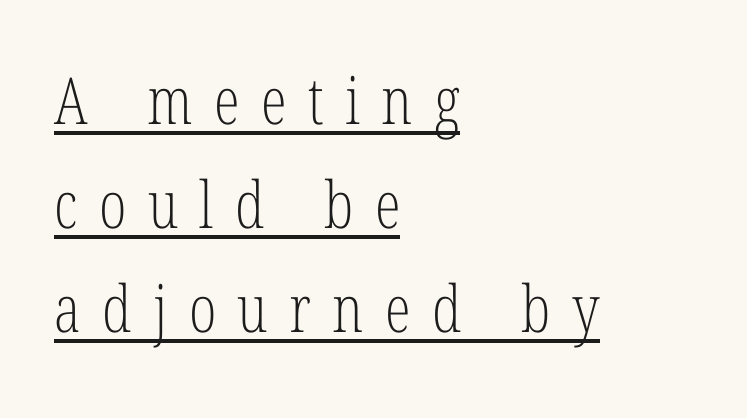
This is the regular roman posture of the typeface. Look at the bottom of the vertical strokes: they flare into serifs here. Each new line begins a customary step beneath the previous one. The face used here is rendered with a markedly widened letterfit.
